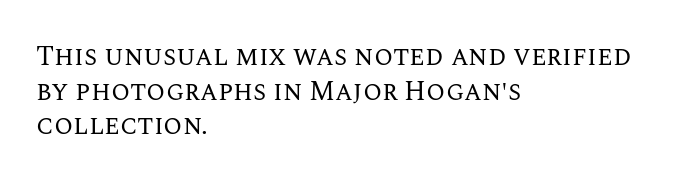
Q: Is the text bold? A: No.
Q: Is the text italic (slanted)? A: No, it is upright.
Q: Is the text underlined? A: No.
Q: How is the paragraph aligned? A: Left-aligned.
Q: Is the spacing between letters normal or unusually wide? A: Normal.
Q: Is the spacing between lines tight, normal or loose? A: Normal.
